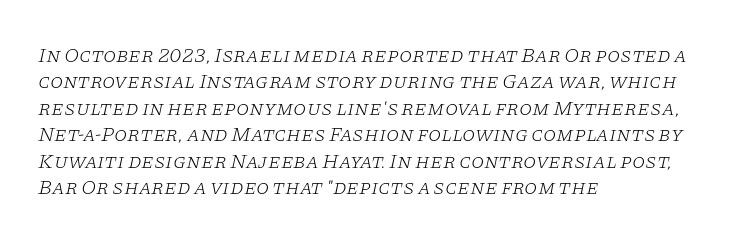
Caption: face not bold, strokes unweighted. Each new line begins a customary step beneath the previous one. Italic: yes, the glyphs are oblique. Tracking here is standard; glyphs follow each other at the usual distance. Horizontally, the lines are justified to the leading edge only.
